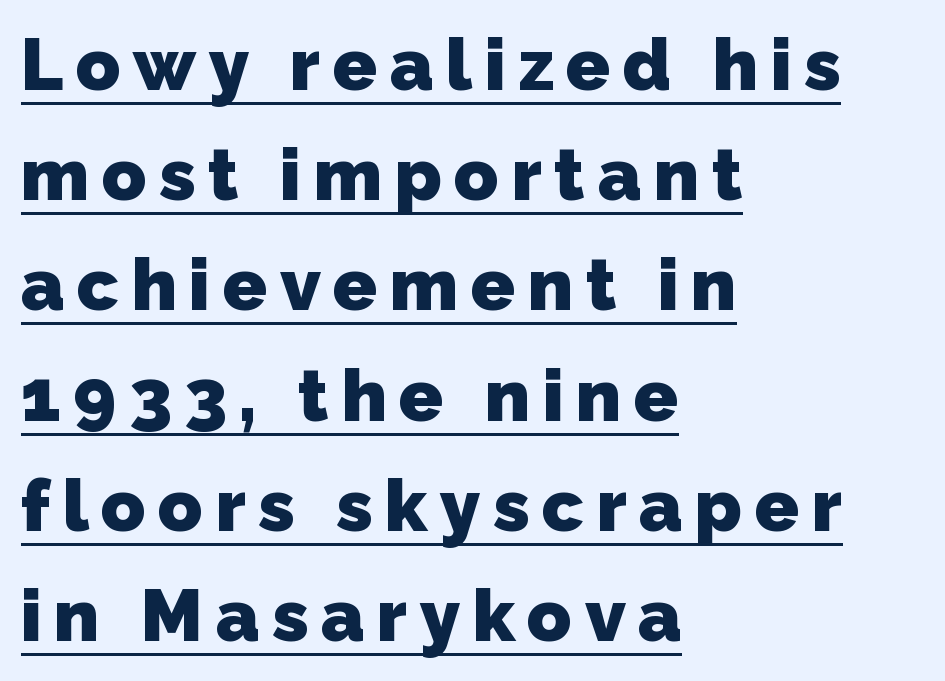
{"serif": "no", "bold": "yes", "weight": "heavy", "width": "normal", "stroke_contrast": "low", "x_height": "medium", "monospaced": "no", "underline": "yes", "align": "left", "line_spacing": "normal", "line_spacing_ratio": 1.51, "glyph_px": 73}
